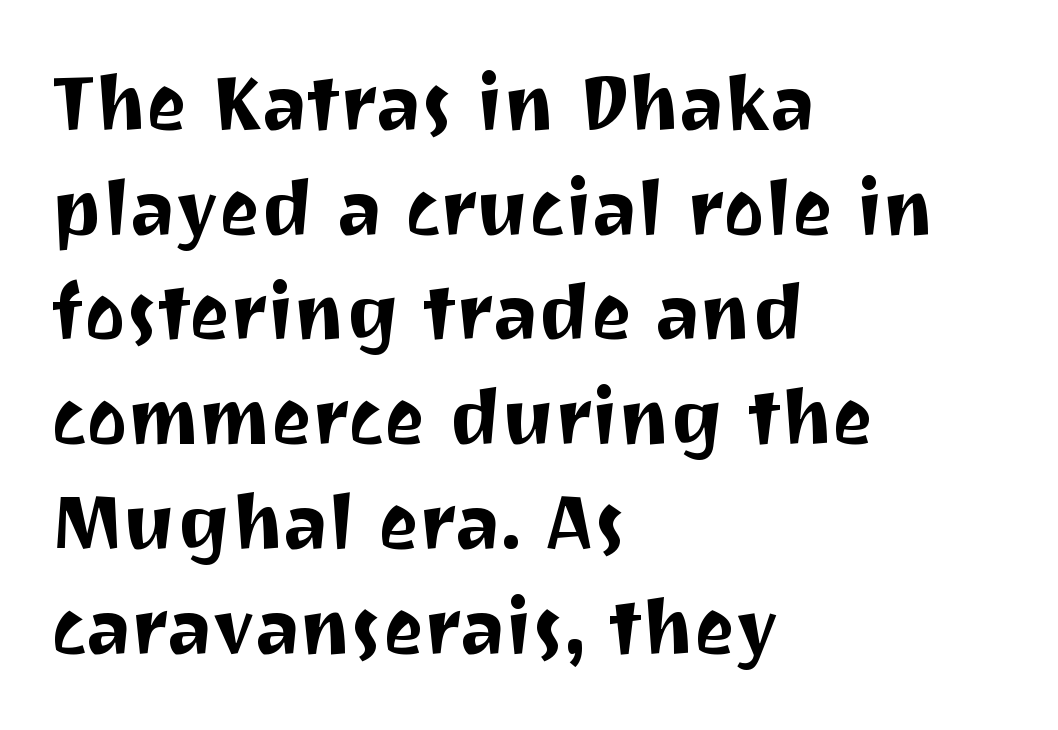
The image shows 77 px sans-serif type, upright; set left-aligned, normal line spacing (1.36x), normal letter spacing, not underlined; medium stroke contrast and a medium x-height.
